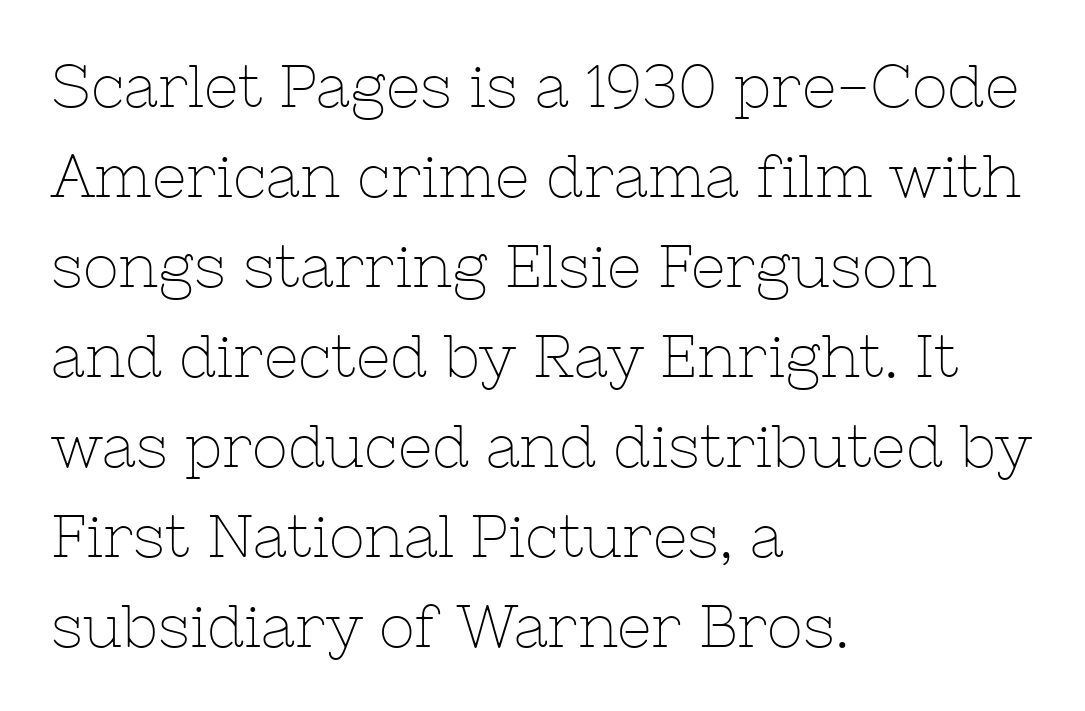
Unlike a clean sans, this face finishes its strokes with serifs. Nobody touched the tracking dial on this one. You could not count columns in this text — the font is proportionally spaced. Check under the words: just untouched page.
